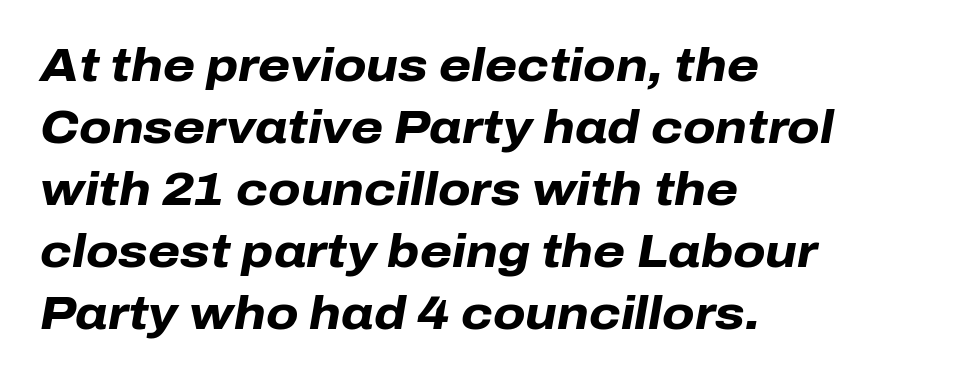
Q: Is the text bold? A: Yes.
Q: Is the text italic (slanted)? A: Yes, it leans right by about 10 degrees.
Q: Is the text underlined? A: No.
Q: How is the paragraph aligned? A: Left-aligned.
Q: Is the spacing between letters normal or unusually wide? A: Normal.
Q: Is the spacing between lines tight, normal or loose? A: Normal.
Q: Width (condensed, normal, or wide)? A: Normal.
Q: Stroke contrast? A: Low.
Q: x-height? A: Medium.
Q: Monospaced? A: No.
